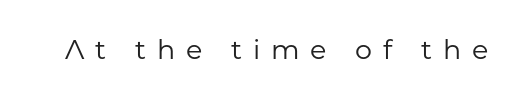
The image shows 27 px text type, upright; set unusually wide letter spacing (+0.4 em), not underlined.
